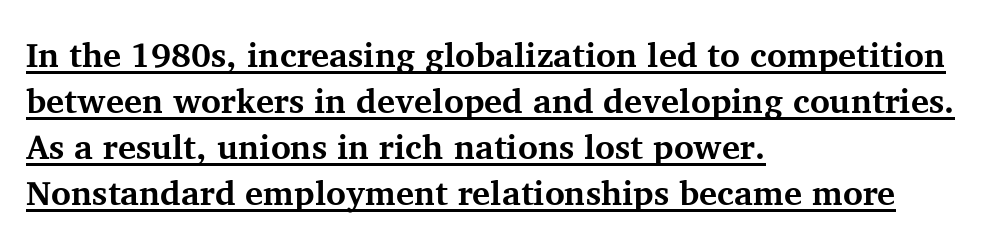
Typographic density is high because the face is bold. Words appear dense and cohesive because spacing is normal. Think of a printed novel: that variable character pitch is what you see here. The designer went with a serif here, giving each stem small feet. Short and long lines alike share a common starting point at left. Style check: upright.
